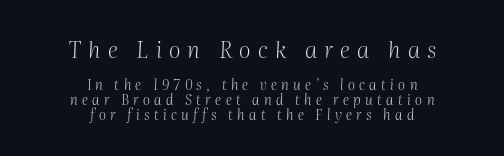
The more generous point size was reserved for the upper chunk. A typesetter would call this heavily tracked-out type. The setting favours the middle, as headings and verse often do. Posture: slanted. Counters stay open thanks to moderate or lighter strokes. Regarding leading, the lines here are crowded together.
